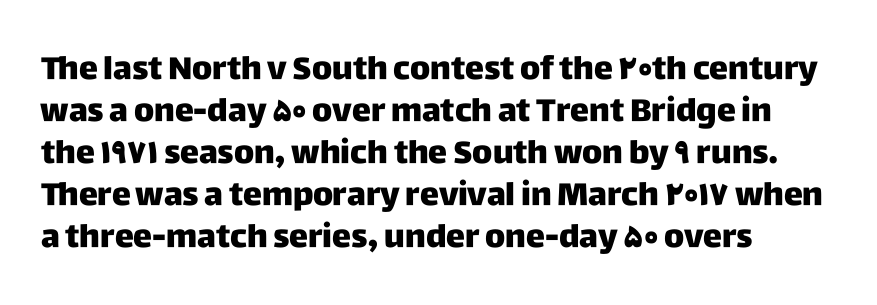
{"serif": "no", "italic": "no", "width": "normal", "stroke_contrast": "low", "x_height": "large", "monospaced": "no", "underline": "no", "align": "left", "line_spacing": "normal", "line_spacing_ratio": 1.31, "letter_spacing": "normal", "letter_spacing_em": 0.0, "glyph_px": 32}
